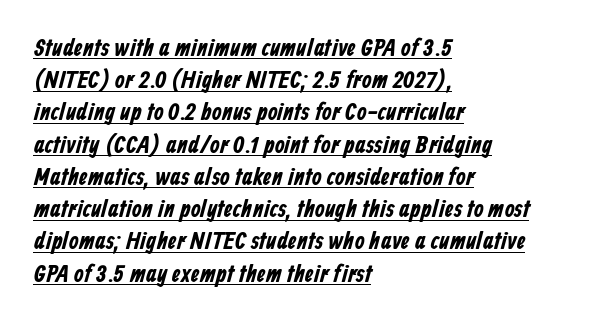
Students, observe: this is what conventionally led text looks like. Honestly, the letter spacing is just normal — you wouldn't notice it. Each line starts at the same left margin while the right side varies. Underlining? Definitely there.
